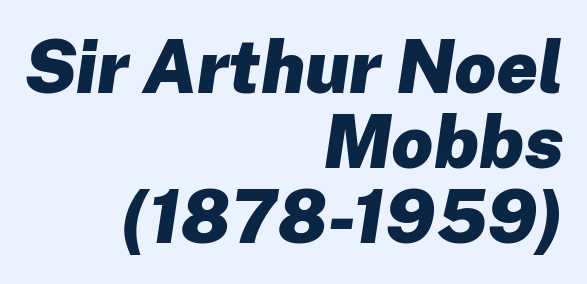
The image shows 73 px heavy type, italic (leaning right); set right-aligned, tight line spacing (1.03x), normal letter spacing, not underlined; low stroke contrast and a medium x-height.
